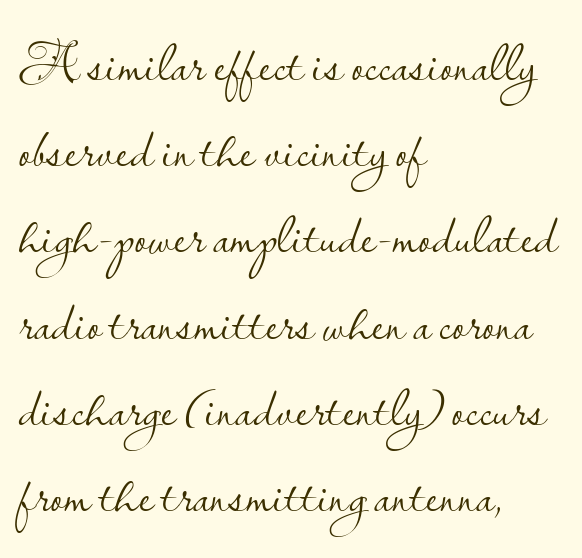
Is this a heavy cut? Hardly; it is regular or lighter. Each word holds together tightly as a unit, with standard inter-letter gaps. No word sits above an underline. These lines are rendered in a variable-pitch font. This rendering uses left alignment, leaving the right contour irregular.
